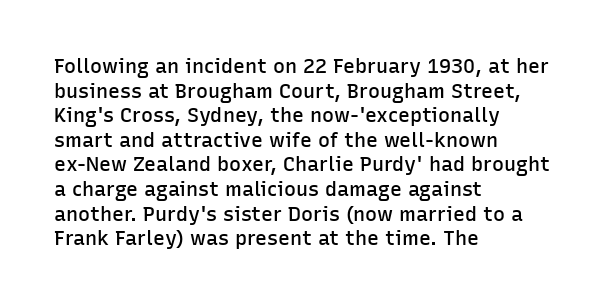
{"italic": "no", "bold": "semi", "underline": "no", "align": "left", "line_spacing_ratio": 1.23, "letter_spacing": "normal", "letter_spacing_em": 0.0, "glyph_px": 20}
